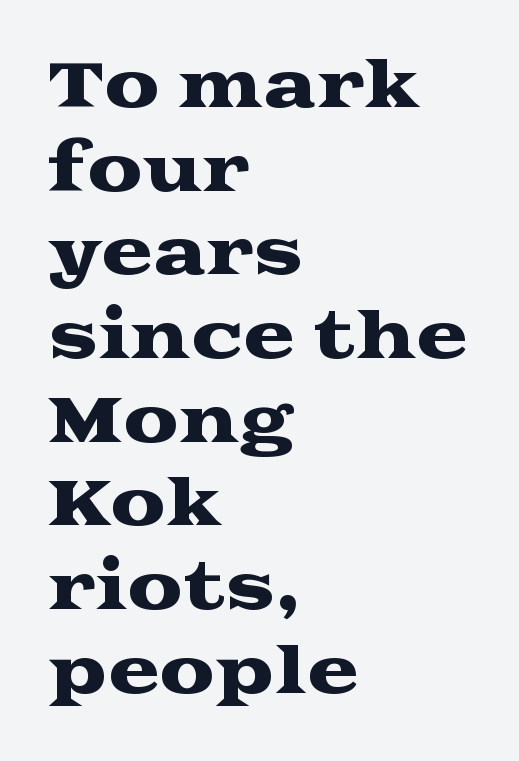
{"serif": "yes", "italic": "no", "width": "wide", "stroke_contrast": "medium", "x_height": "medium", "monospaced": "no", "underline": "no", "align": "left", "line_spacing": "normal", "line_spacing_ratio": 1.35, "letter_spacing": "normal", "letter_spacing_em": 0.0, "glyph_px": 62}
